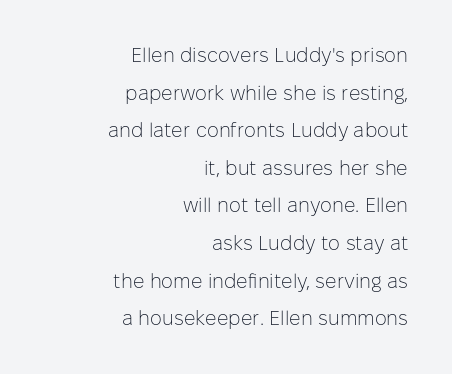
{"italic": "no", "bold": "no", "underline": "no", "align": "right", "line_spacing_ratio": 1.88, "letter_spacing": "normal", "letter_spacing_em": 0.0, "glyph_px": 20}
